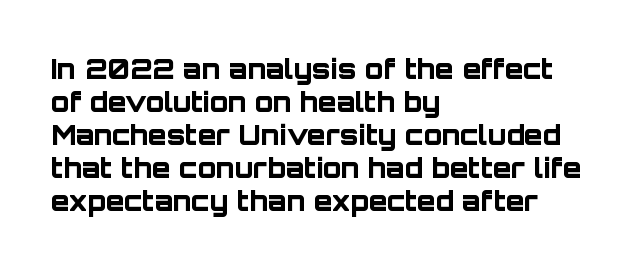
Words float on clear page, feet unadorned. Does the lettering tilt? It doesn't — this is upright. Visually the block forms a straight wall on the left and a jagged coastline on the right. These words are printed bold, with thick strokes throughout. Characters follow at the spacing the type designer built in.
